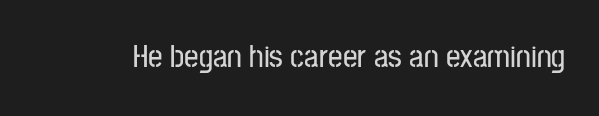
The image shows 32 px condensed sans-serif type, upright; set normal letter spacing, not underlined; low stroke contrast and a medium x-height.
